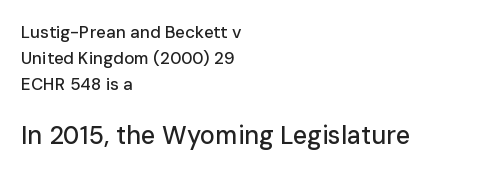
The image shows 25 px text type, upright; set left-aligned, normal line spacing (1.52x), normal letter spacing, not underlined; the second (bottom) block is 1.47x larger.
